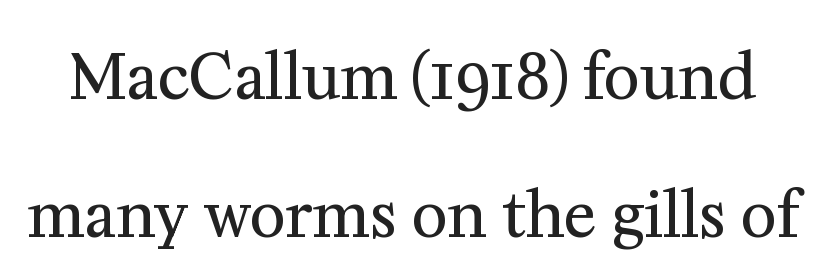
{"serif": "yes", "italic": "no", "bold": "no", "weight": "regular", "width": "normal", "stroke_contrast": "medium", "x_height": "medium", "monospaced": "no", "underline": "no", "line_spacing": "loose", "line_spacing_ratio": 2.22, "letter_spacing": "normal", "letter_spacing_em": 0.0, "glyph_px": 62}
